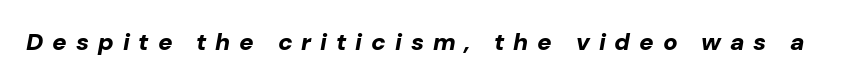
Q: Is the text bold? A: Yes.
Q: Is the text italic (slanted)? A: Yes, it leans right by about 10 degrees.
Q: Is the text underlined? A: No.
Q: Is the spacing between letters normal or unusually wide? A: Unusually wide.
